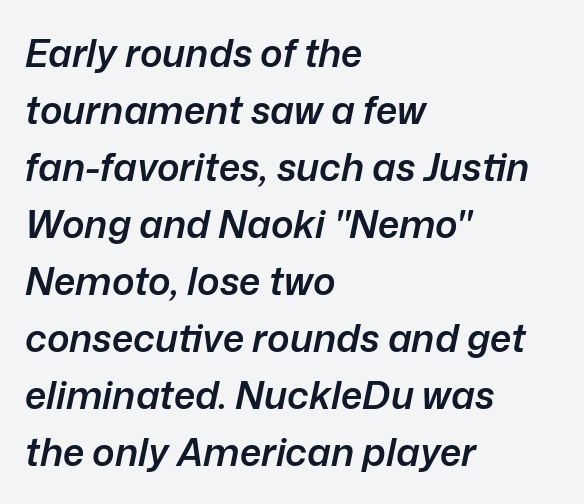
The image shows 38 px semibold type, italic (leaning right); set left-aligned, normal line spacing (1.5x), normal letter spacing, not underlined; low stroke contrast and a medium x-height.
